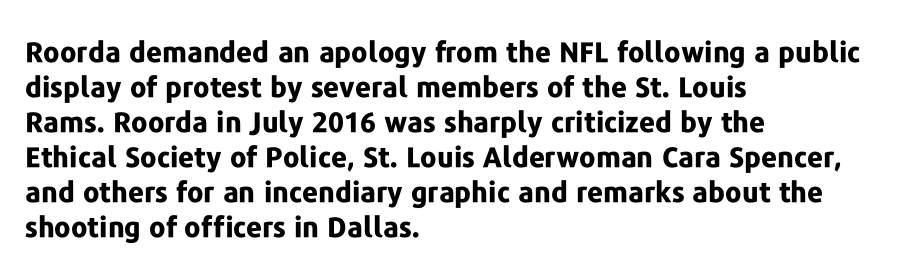
{"serif": "no", "italic": "no", "bold": "yes", "weight": "bold", "width": "normal", "stroke_contrast": "low", "x_height": "medium", "monospaced": "no", "underline": "no", "align": "left", "line_spacing": "normal", "line_spacing_ratio": 1.25, "letter_spacing": "normal", "letter_spacing_em": 0.0, "glyph_px": 28}
